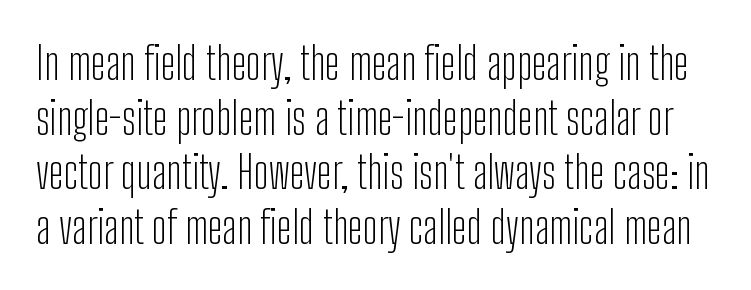
The image shows 44 px light, condensed sans-serif type, upright; set line spacing 1.24x, normal letter spacing, not underlined; low stroke contrast and a medium x-height.
